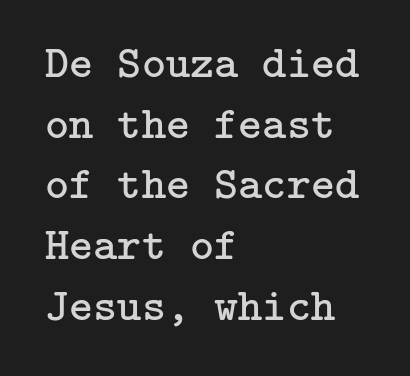
The image shows 46 px regular-weight serif type, upright; set left-aligned, normal line spacing (1.32x), normal letter spacing, not underlined; low stroke contrast and a medium x-height.
